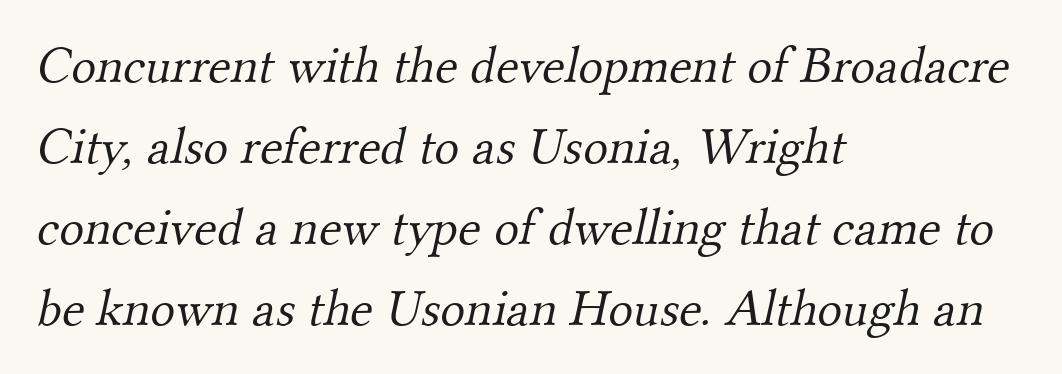
Q: Is the text bold? A: No.
Q: Is the typeface a serif or a sans-serif typeface? A: Serif.
Q: Is the text underlined? A: No.
Q: How is the paragraph aligned? A: Left-aligned.
Q: Is the spacing between letters normal or unusually wide? A: Normal.
Q: Is the spacing between lines tight, normal or loose? A: Normal.
Q: Width (condensed, normal, or wide)? A: Normal.
Q: Stroke contrast? A: Medium.
Q: x-height? A: Small.
Q: Monospaced? A: No.
